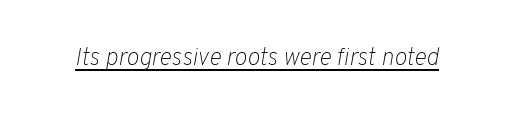
Think standard paragraph weight, or any step lighter than that. Notice how the stems are inclined rather than vertical — that's the hallmark of italics. The letters sit at their default tracking, neither squeezed nor spread. Check the space under the baseline: a stroke is drawn there.
